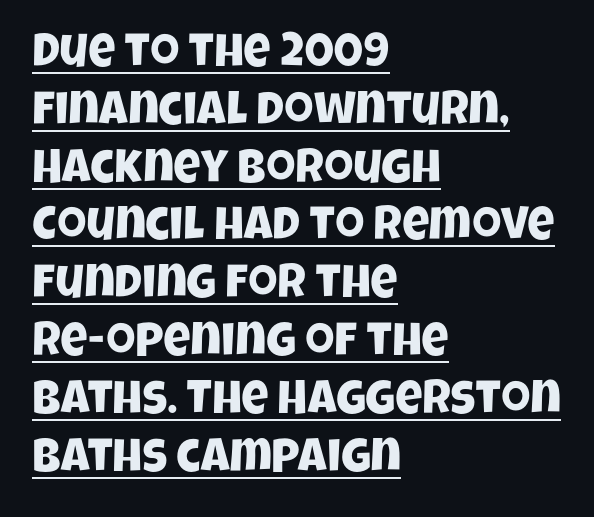
{"serif": "no", "width": "condensed", "stroke_contrast": "low", "x_height": "large", "monospaced": "no", "underline": "yes", "align": "left", "line_spacing_ratio": 1.23, "letter_spacing": "normal", "letter_spacing_em": 0.0, "glyph_px": 47}
